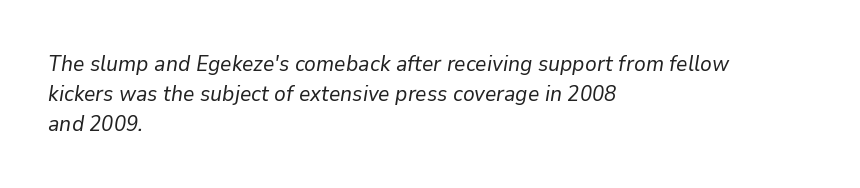
The image shows 22 px text type, italic (leaning right); set left-aligned, normal line spacing (1.37x), normal letter spacing, not underlined.
